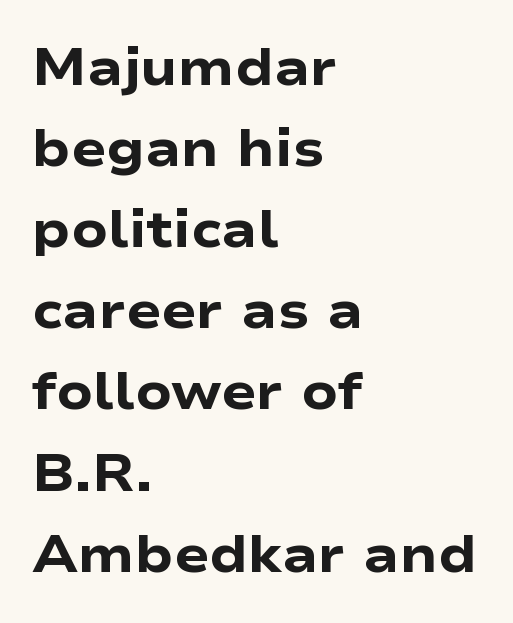
{"serif": "no", "italic": "no", "bold": "yes", "weight": "heavy", "width": "wide", "stroke_contrast": "low", "x_height": "medium", "monospaced": "no", "underline": "no", "align": "left", "line_spacing": "normal", "line_spacing_ratio": 1.56, "letter_spacing": "normal", "letter_spacing_em": 0.0, "glyph_px": 52}
